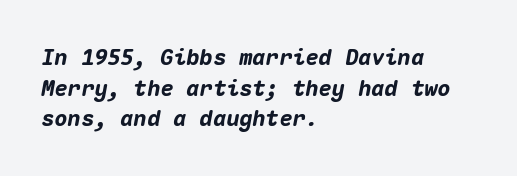
The image shows 22 px bold type, italic (leaning right); set left-aligned, normal line spacing (1.39x), normal letter spacing, not underlined.
